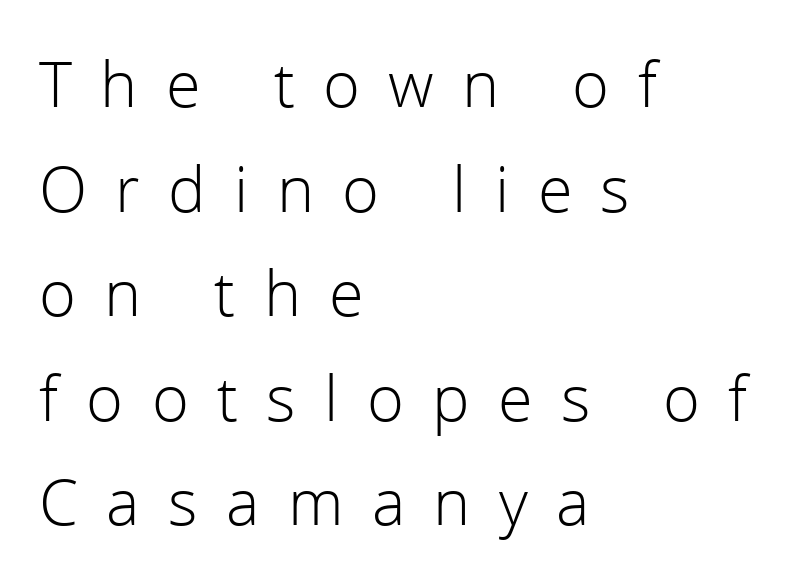
Q: Is the text bold? A: No.
Q: Is the text italic (slanted)? A: No, it is upright.
Q: Is the typeface a serif or a sans-serif typeface? A: Sans-serif.
Q: Is the text underlined? A: No.
Q: How is the paragraph aligned? A: Left-aligned.
Q: Is the spacing between letters normal or unusually wide? A: Unusually wide.
Q: Is the spacing between lines tight, normal or loose? A: Normal.
Q: Width (condensed, normal, or wide)? A: Normal.
Q: x-height? A: Medium.
Q: Monospaced? A: No.
